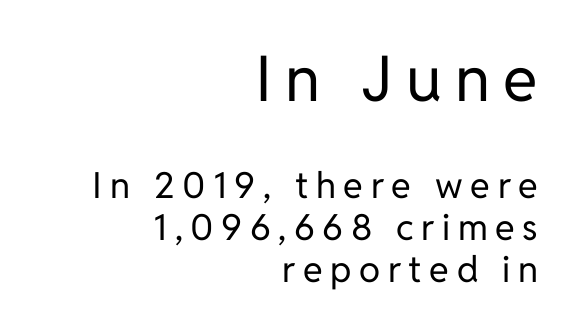
{"serif": "no", "italic": "no", "bold": "no", "weight": "regular", "width": "normal", "stroke_contrast": "low", "x_height": "medium", "monospaced": "no", "underline": "no", "align": "right", "line_spacing_ratio": 1.17, "letter_spacing": "wide", "letter_spacing_em": 0.21, "larger_block": "first", "size_ratio": 1.75, "glyph_px": 63}
